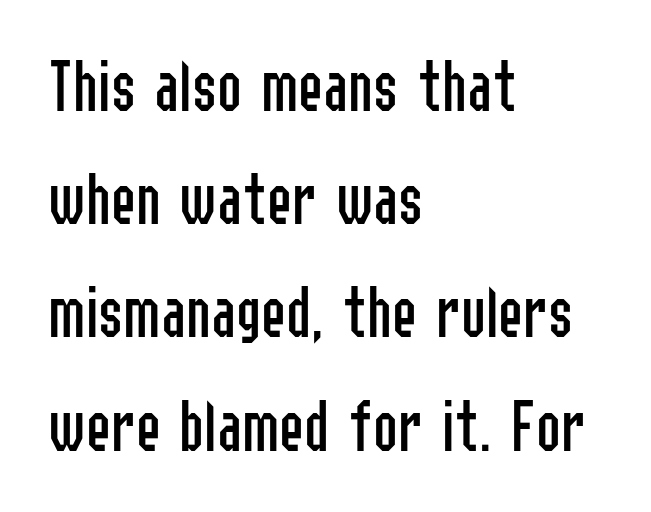
Standard letterfit; no display-style spreading of the glyphs. Is this a heavy cut? Hardly; it is regular or lighter. Words float on clear page, feet unadorned. Horizontally, the lines are justified to the leading edge only. One glance says typical: line gaps are just what's usual.
